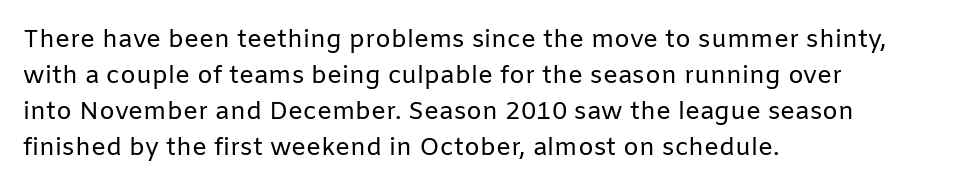
Q: Is the text bold? A: No.
Q: Is the text italic (slanted)? A: No, it is upright.
Q: Is the text underlined? A: No.
Q: How is the paragraph aligned? A: Left-aligned.
Q: Is the spacing between letters normal or unusually wide? A: Normal.
Q: Is the spacing between lines tight, normal or loose? A: Normal.
